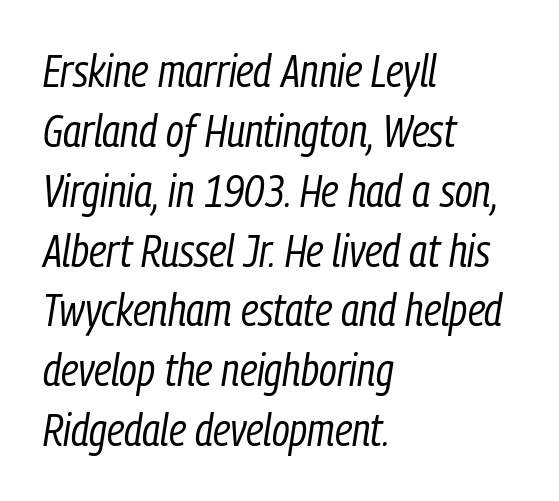
{"italic": "yes", "lean": "right", "slant_degrees": 9, "bold": "no", "weight": "regular", "width": "condensed", "stroke_contrast": "low", "x_height": "medium", "monospaced": "no", "underline": "no", "align": "left", "line_spacing": "normal", "line_spacing_ratio": 1.33, "letter_spacing": "normal", "letter_spacing_em": 0.0, "glyph_px": 45}
